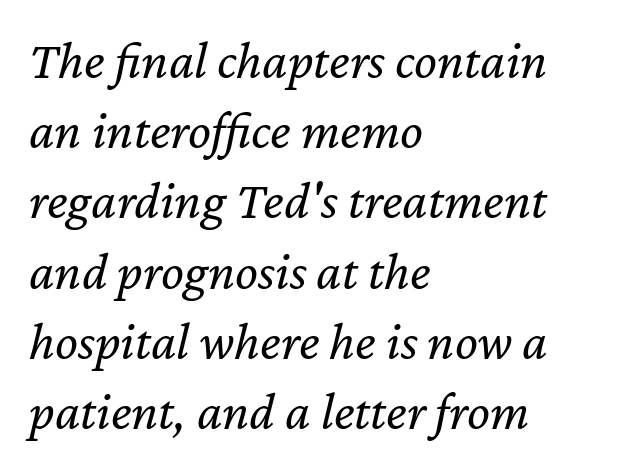
The image shows 54 px regular-weight type, italic (leaning right); set left-aligned, normal line spacing (1.3x), normal letter spacing, not underlined; low stroke contrast and a medium x-height.
